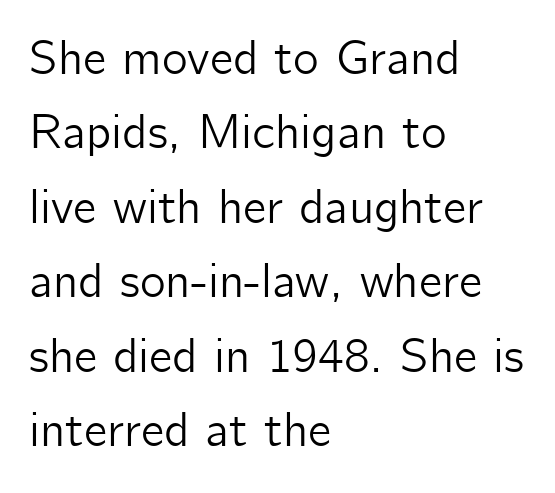
{"serif": "no", "italic": "no", "width": "normal", "stroke_contrast": "low", "x_height": "medium", "monospaced": "no", "underline": "no", "align": "left", "line_spacing": "normal", "line_spacing_ratio": 1.52, "letter_spacing": "normal", "letter_spacing_em": 0.0, "glyph_px": 49}
